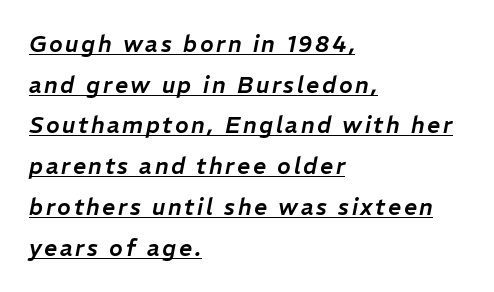
The image shows 23 px text type, italic (leaning right); set left-aligned, line spacing 1.77x, underlined.
